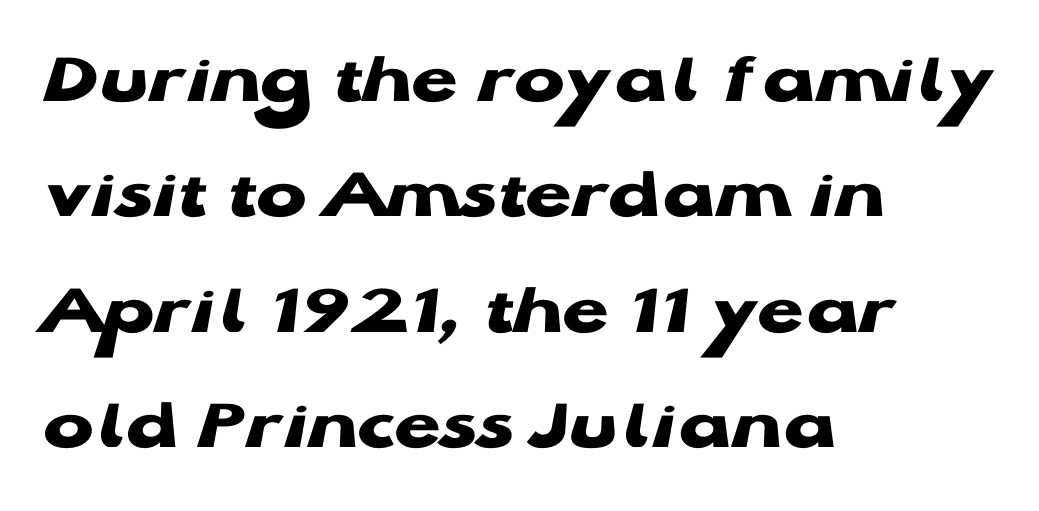
{"serif": "no", "italic": "no", "bold": "yes", "weight": "heavy", "width": "wide", "stroke_contrast": "low", "x_height": "medium", "monospaced": "no", "underline": "no", "align": "left", "line_spacing": "normal", "line_spacing_ratio": 1.54, "letter_spacing": "normal", "letter_spacing_em": 0.0, "glyph_px": 75}
